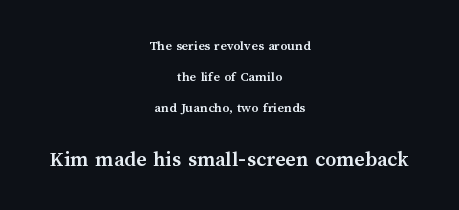
Q: Is the text bold? A: Yes.
Q: Is the text italic (slanted)? A: No, it is upright.
Q: Is the text underlined? A: No.
Q: How is the paragraph aligned? A: Centered.
Q: Is the spacing between letters normal or unusually wide? A: Normal.
Q: Is the spacing between lines tight, normal or loose? A: Loose.
Q: Which block of text is set in a larger size, the first (top) or the second (bottom)? A: The second (bottom) one.
